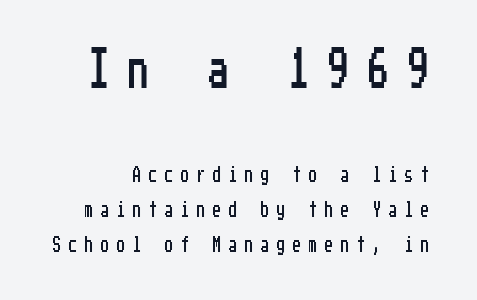
{"serif": "no", "italic": "no", "width": "condensed", "stroke_contrast": "low", "x_height": "medium", "underline": "no", "line_spacing": "loose", "line_spacing_ratio": 2.16, "letter_spacing": "wide", "letter_spacing_em": 0.5, "larger_block": "first", "size_ratio": 2.5, "glyph_px": 40}
